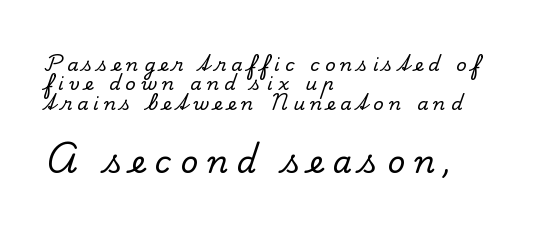
Successive baselines arrive quickly, one right under another. Descender tails drop into unmarked territory. A typesetter would call this proportional, since set widths differ per character. The typesetter chose a ragged-right arrangement here. Look at the tracking — it's clearly loosened, letters drifting apart.
